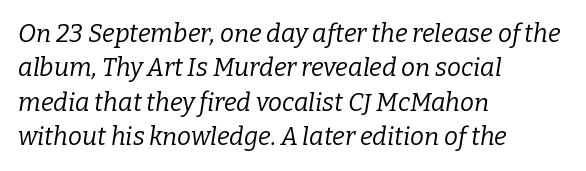
{"italic": "yes", "lean": "right", "slant_degrees": 9, "bold": "no", "underline": "no", "align": "left", "line_spacing": "normal", "line_spacing_ratio": 1.38, "letter_spacing": "normal", "letter_spacing_em": 0.0, "glyph_px": 25}
